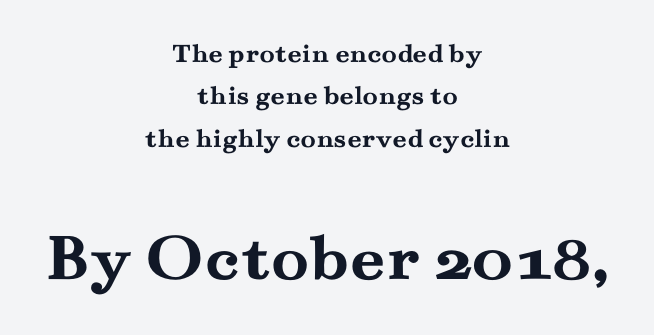
{"serif": "yes", "italic": "no", "bold": "yes", "weight": "semibold", "width": "wide", "stroke_contrast": "medium", "x_height": "small", "monospaced": "no", "underline": "no", "align": "center", "line_spacing": "normal", "line_spacing_ratio": 1.51, "letter_spacing": "normal", "letter_spacing_em": 0.0, "larger_block": "second", "size_ratio": 2.46, "glyph_px": 69}
